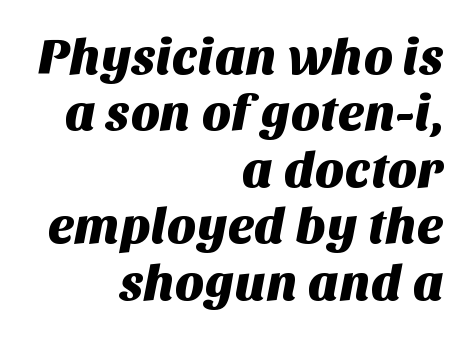
{"serif": "no", "width": "normal", "stroke_contrast": "medium", "x_height": "large", "monospaced": "no", "underline": "no", "align": "right", "line_spacing": "tight", "line_spacing_ratio": 1.13, "letter_spacing": "normal", "letter_spacing_em": 0.0, "glyph_px": 50}
